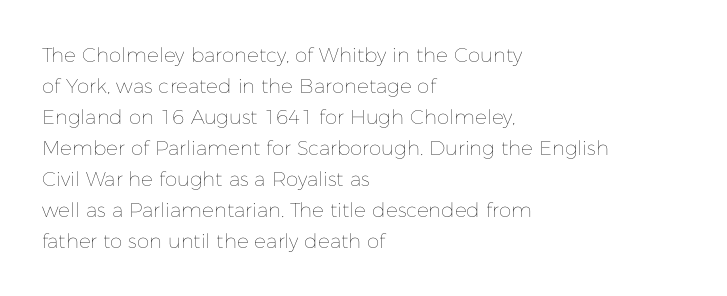
Q: Is the text bold? A: No.
Q: Is the text italic (slanted)? A: No, it is upright.
Q: Is the text underlined? A: No.
Q: How is the paragraph aligned? A: Left-aligned.
Q: Is the spacing between letters normal or unusually wide? A: Normal.
Q: Is the spacing between lines tight, normal or loose? A: Normal.
